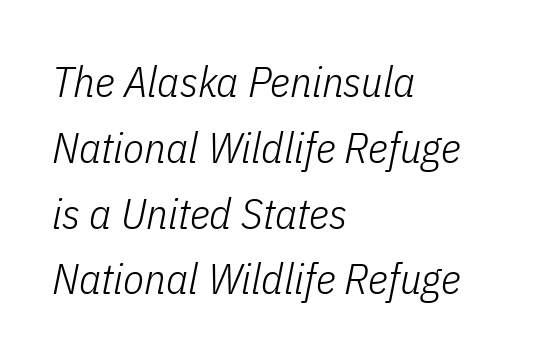
The image shows 43 px light, condensed type, italic (leaning right); set left-aligned, normal line spacing (1.53x), normal letter spacing, not underlined; low stroke contrast and a medium x-height.
